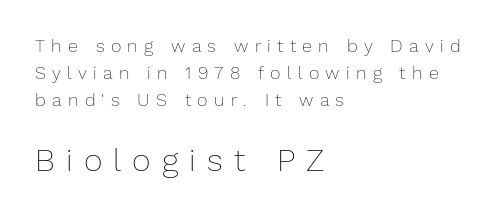
Q: Is the text bold? A: No.
Q: Is the text italic (slanted)? A: No, it is upright.
Q: Is the text underlined? A: No.
Q: How is the paragraph aligned? A: Left-aligned.
Q: Is the spacing between letters normal or unusually wide? A: Unusually wide.
Q: Is the spacing between lines tight, normal or loose? A: Normal.
Q: Which block of text is set in a larger size, the first (top) or the second (bottom)? A: The second (bottom) one.
Q: Width (condensed, normal, or wide)? A: Normal.
Q: Stroke contrast? A: Low.
Q: x-height? A: Medium.
Q: Monospaced? A: No.
